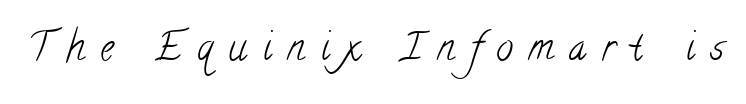
Beneath every word, the page is bare. The face used here is proportionally spaced, like ordinary book or web type. You could only call the tracking loose — the letters float apart. Nothing heavy about these letters — not bold at all. Does the type have serifs? Yes, each stem ends in a small foot.
